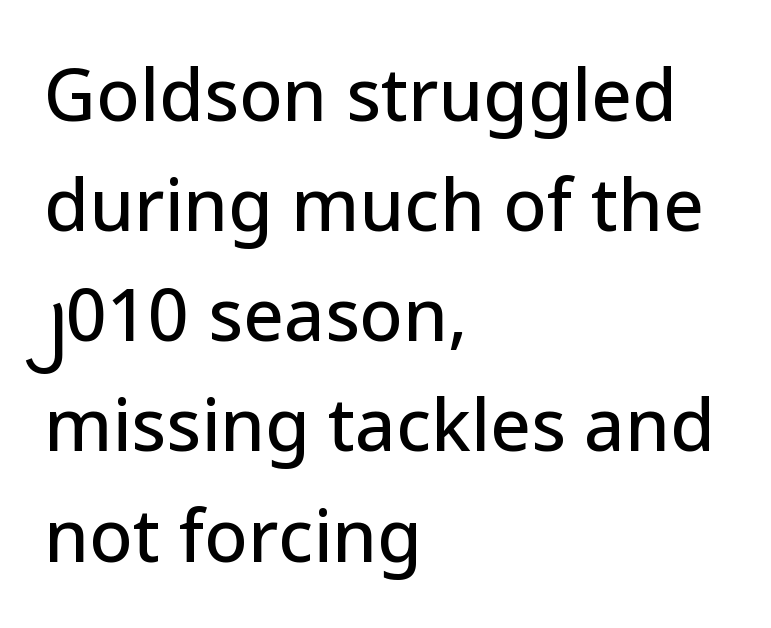
{"serif": "no", "italic": "no", "width": "normal", "stroke_contrast": "low", "x_height": "medium", "monospaced": "no", "underline": "no", "align": "left", "line_spacing": "normal", "line_spacing_ratio": 1.53, "letter_spacing": "normal", "letter_spacing_em": 0.0, "glyph_px": 72}
